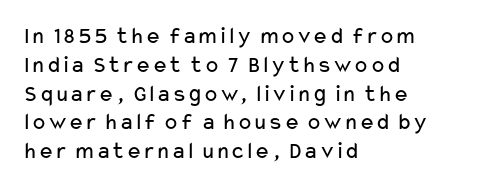
Horizontal alignment here is leftward, the default for most running prose. Is the stroke heavy? The answer is a plain regular-or-lighter. Posture: upright roman. The baseline area is clear. Between one letter and the next there's only the usual sliver of space.
